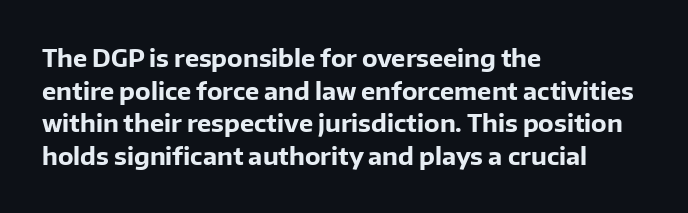
Q: Is the text bold? A: Yes.
Q: Is the text italic (slanted)? A: No, it is upright.
Q: Is the text underlined? A: No.
Q: How is the paragraph aligned? A: Left-aligned.
Q: Is the spacing between letters normal or unusually wide? A: Normal.
Q: Is the spacing between lines tight, normal or loose? A: Normal.
